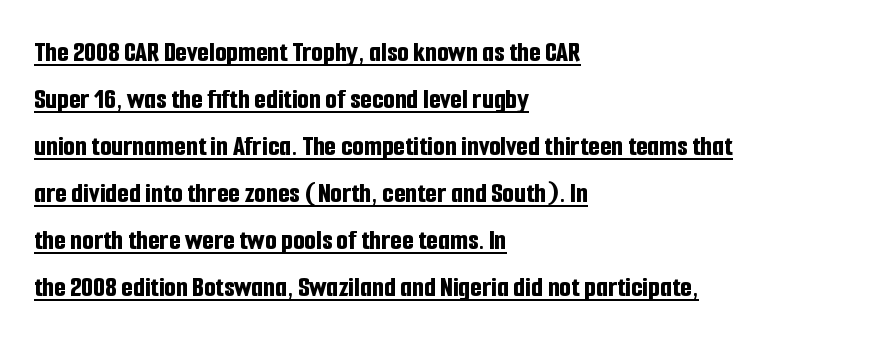
Q: Is the text bold? A: Yes.
Q: Is the text italic (slanted)? A: No, it is upright.
Q: Is the typeface a serif or a sans-serif typeface? A: Sans-serif.
Q: Is the text underlined? A: Yes.
Q: How is the paragraph aligned? A: Left-aligned.
Q: Is the spacing between letters normal or unusually wide? A: Normal.
Q: Is the spacing between lines tight, normal or loose? A: Normal.
Q: Width (condensed, normal, or wide)? A: Condensed.
Q: Stroke contrast? A: Low.
Q: x-height? A: Medium.
Q: Monospaced? A: No.
